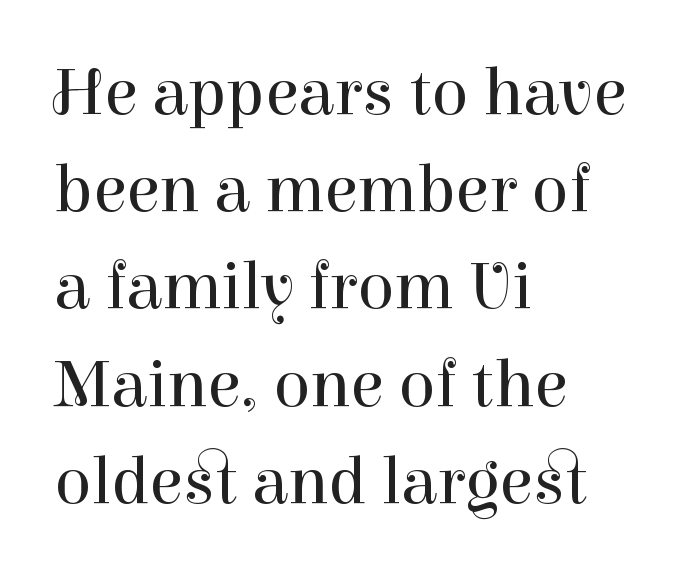
Q: Is the text bold? A: No.
Q: Is the text italic (slanted)? A: No, it is upright.
Q: Is the typeface a serif or a sans-serif typeface? A: Serif.
Q: Is the text underlined? A: No.
Q: How is the paragraph aligned? A: Left-aligned.
Q: Is the spacing between letters normal or unusually wide? A: Normal.
Q: Is the spacing between lines tight, normal or loose? A: Normal.
Q: Width (condensed, normal, or wide)? A: Normal.
Q: Stroke contrast? A: High.
Q: x-height? A: Medium.
Q: Monospaced? A: No.
